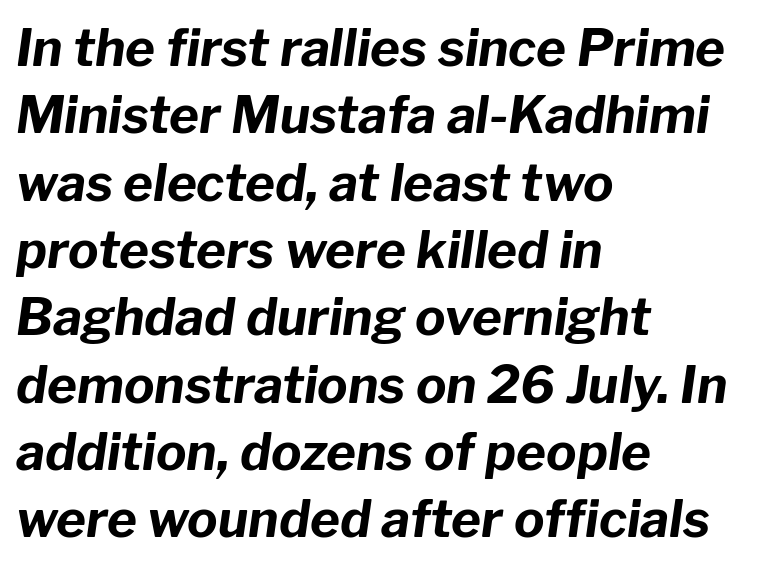
Q: Is the text bold? A: Yes.
Q: Is the text italic (slanted)? A: Yes, it leans right by about 8 degrees.
Q: Is the text underlined? A: No.
Q: How is the paragraph aligned? A: Left-aligned.
Q: Is the spacing between letters normal or unusually wide? A: Normal.
Q: Is the spacing between lines tight, normal or loose? A: Normal.
Q: Width (condensed, normal, or wide)? A: Normal.
Q: Stroke contrast? A: Low.
Q: x-height? A: Medium.
Q: Monospaced? A: No.
